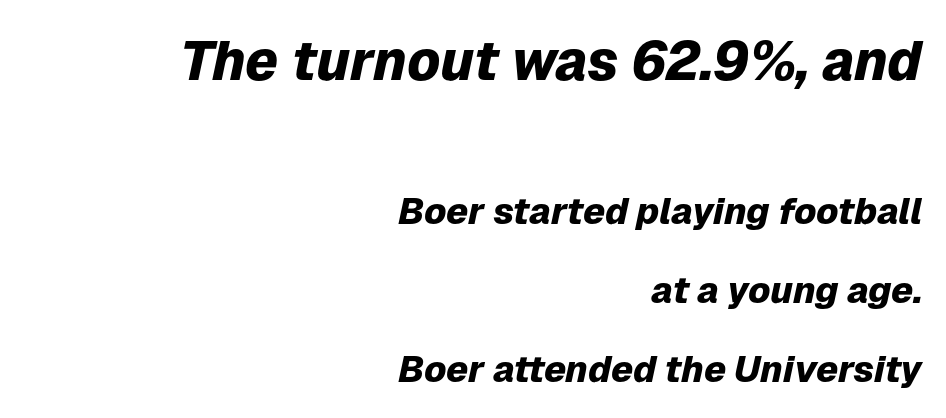
{"italic": "yes", "lean": "right", "slant_degrees": 12, "bold": "yes", "weight": "heavy", "width": "normal", "stroke_contrast": "low", "x_height": "medium", "monospaced": "no", "underline": "no", "align": "right", "line_spacing": "loose", "line_spacing_ratio": 2.14, "letter_spacing": "normal", "letter_spacing_em": 0.0, "larger_block": "first", "size_ratio": 1.49, "glyph_px": 55}
